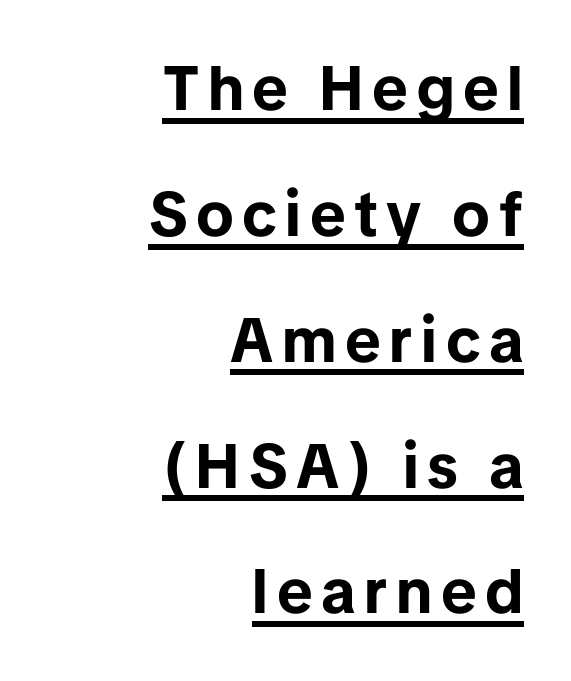
The image shows 62 px bold sans-serif type, upright; set right-aligned, loose line spacing (2.03x), underlined; low stroke contrast and a medium x-height.
